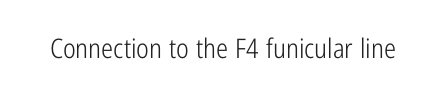
{"italic": "no", "bold": "no", "underline": "no", "letter_spacing": "normal", "letter_spacing_em": 0.0, "glyph_px": 27}
